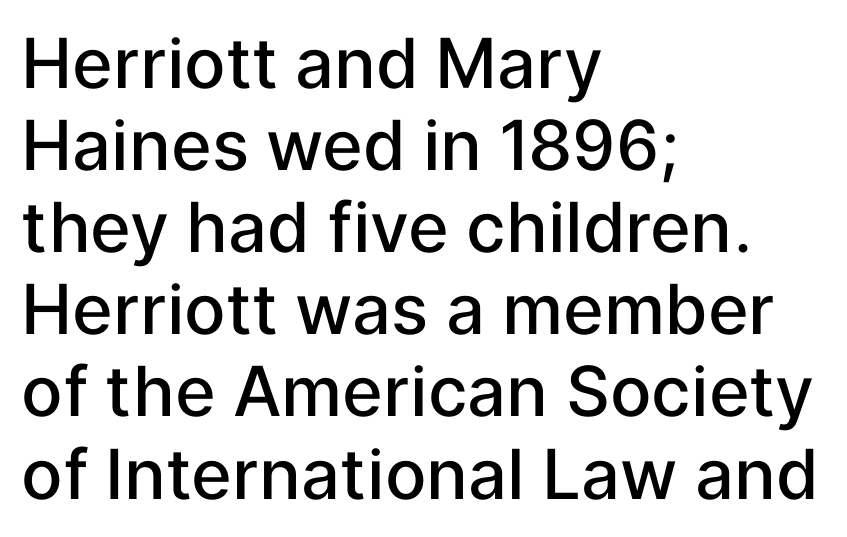
The image shows 69 px semibold sans-serif type, upright; set left-aligned, line spacing 1.19x, normal letter spacing, not underlined; low stroke contrast and a medium x-height.
